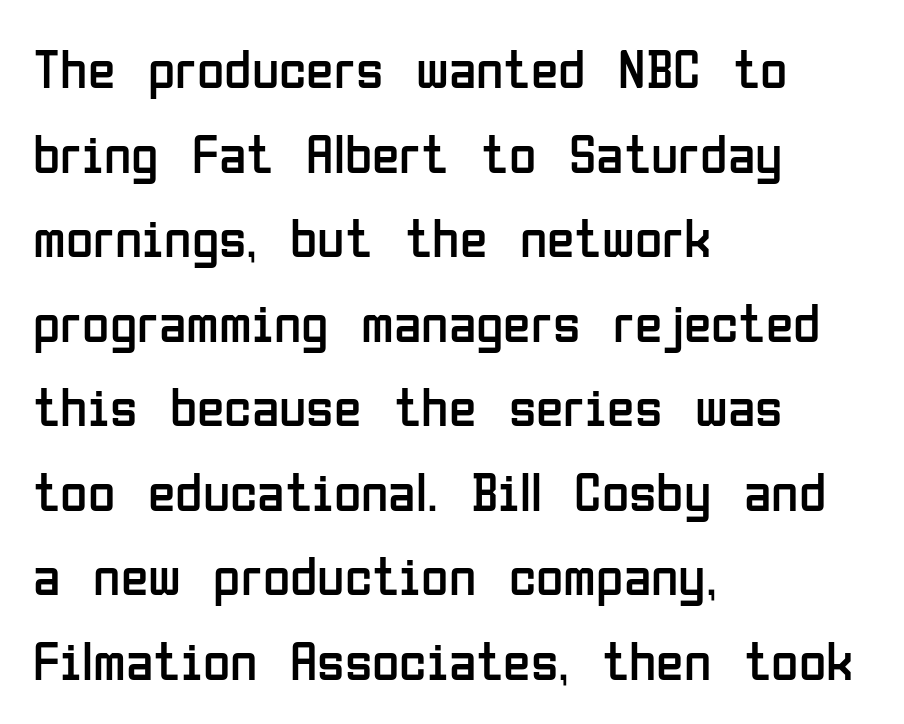
{"serif": "no", "italic": "no", "bold": "no", "weight": "regular", "width": "condensed", "stroke_contrast": "low", "x_height": "medium", "monospaced": "no", "underline": "no", "align": "left", "line_spacing": "normal", "line_spacing_ratio": 1.51, "letter_spacing": "normal", "letter_spacing_em": 0.0, "glyph_px": 56}
